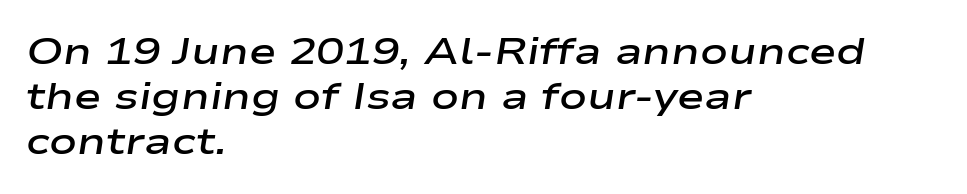
The image shows 37 px semibold, wide type, italic (leaning right); set left-aligned, line spacing 1.21x, normal letter spacing, not underlined; low stroke contrast and a medium x-height.
